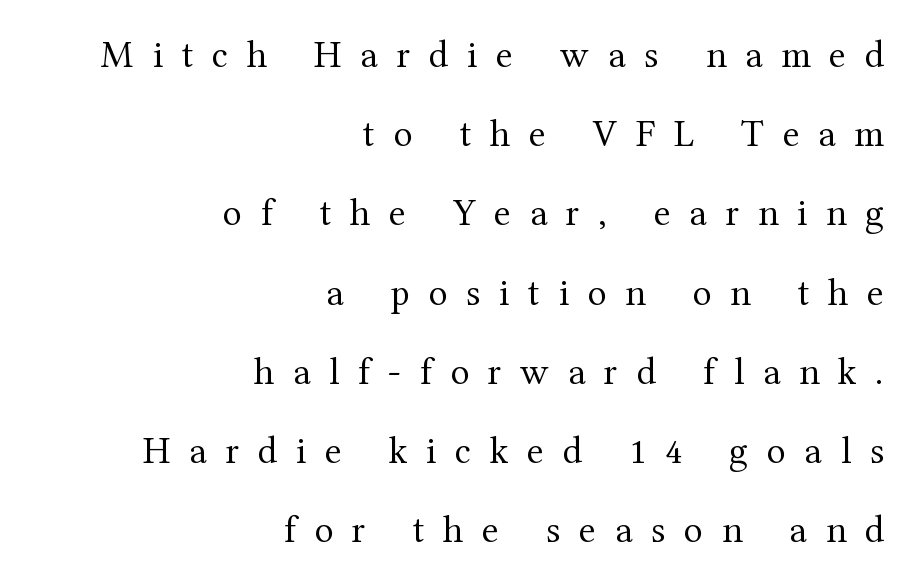
{"serif": "yes", "italic": "no", "bold": "no", "weight": "regular", "width": "normal", "stroke_contrast": "medium", "x_height": "medium", "monospaced": "no", "underline": "no", "align": "right", "line_spacing": "loose", "line_spacing_ratio": 2.03, "letter_spacing": "wide", "letter_spacing_em": 0.48, "glyph_px": 39}
